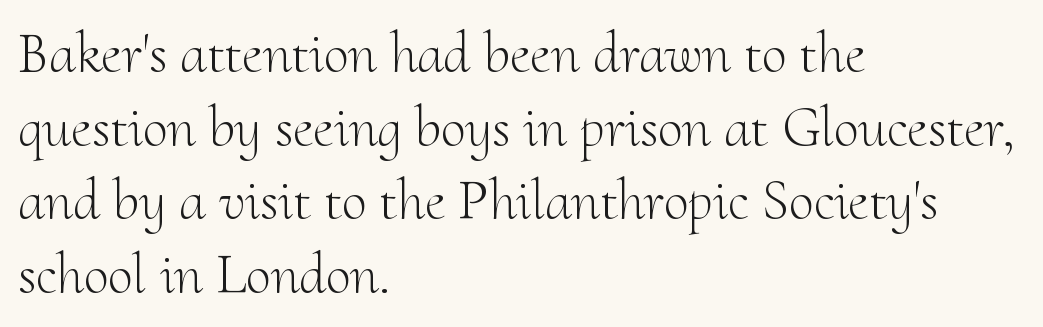
The image shows 57 px light serif type, upright; set left-aligned, normal line spacing (1.29x), normal letter spacing, not underlined; medium stroke contrast and a small x-height.
